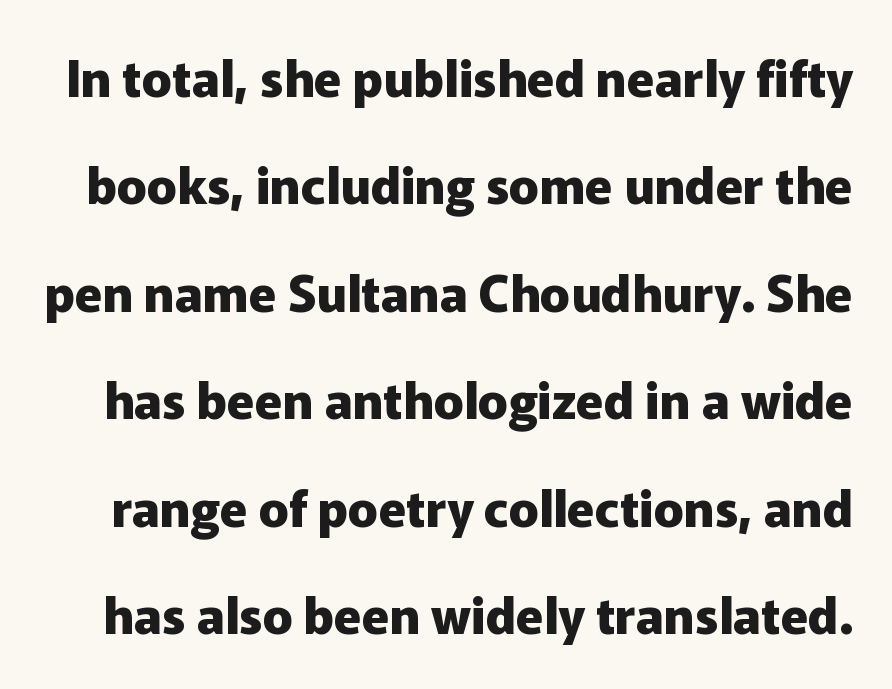
{"serif": "no", "italic": "no", "bold": "yes", "weight": "heavy", "width": "normal", "stroke_contrast": "low", "x_height": "medium", "monospaced": "no", "underline": "no", "line_spacing": "loose", "line_spacing_ratio": 2.15, "letter_spacing": "normal", "letter_spacing_em": 0.0, "glyph_px": 50}
